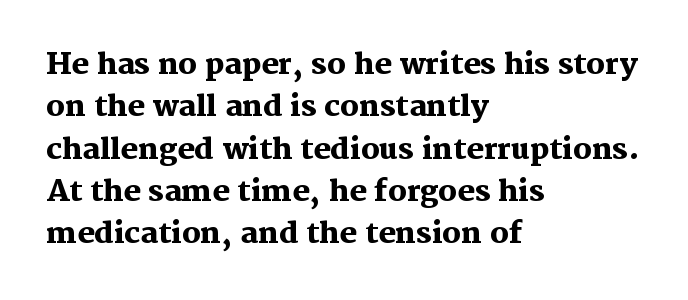
The image shows 29 px heavy serif type, upright; set left-aligned, normal line spacing (1.46x), normal letter spacing, not underlined; medium stroke contrast and a medium x-height.
